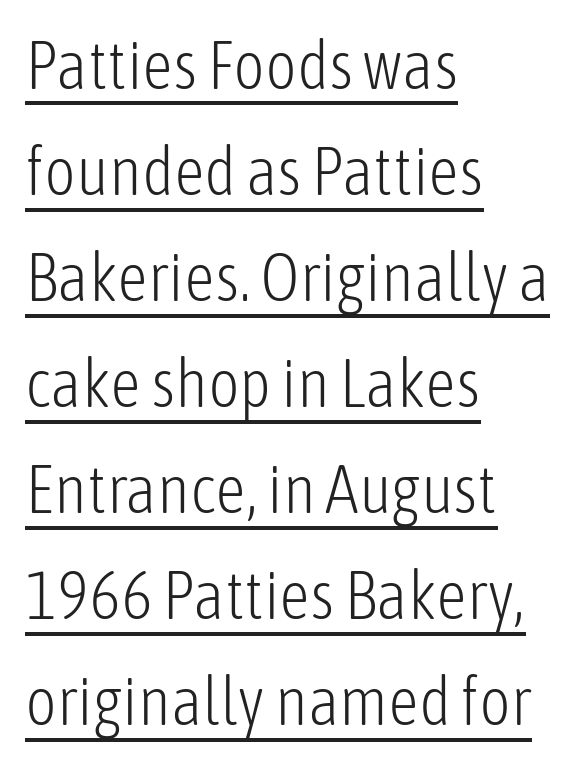
{"serif": "no", "italic": "no", "bold": "no", "weight": "light", "width": "condensed", "stroke_contrast": "low", "x_height": "medium", "monospaced": "no", "underline": "yes", "align": "left", "line_spacing": "normal", "line_spacing_ratio": 1.56, "letter_spacing": "normal", "letter_spacing_em": 0.0, "glyph_px": 68}
